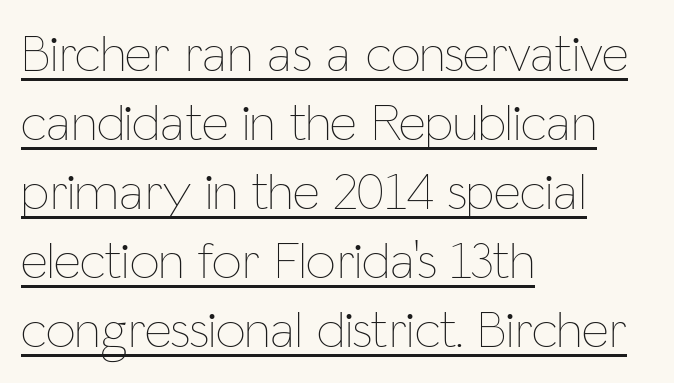
The image shows 53 px thin, condensed type, upright; set left-aligned, normal line spacing (1.3x), normal letter spacing, underlined; low stroke contrast and a medium x-height.
